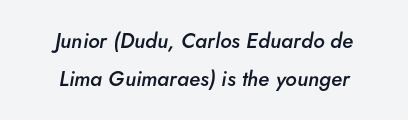
The image shows 21 px text type, italic (leaning right); set centered, line spacing 1.83x, normal letter spacing, not underlined.
